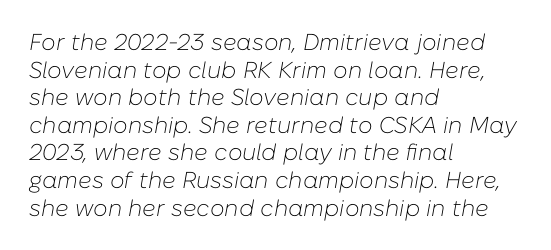
Tracking value appears to be zero — textbook default spacing. The typography opts for an oblique posture over an upright one. The paragraph has a hard left edge and a soft right edge. Underline: absent.
